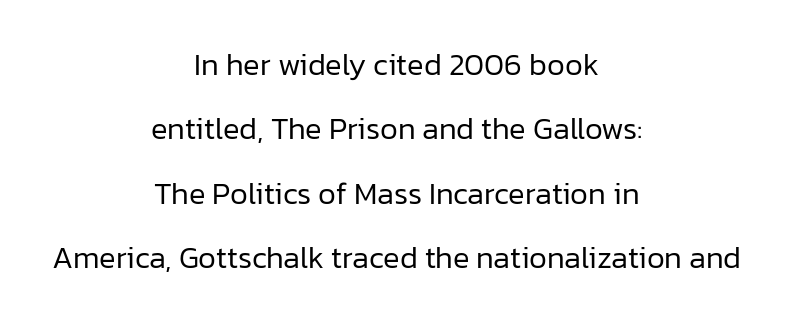
{"serif": "no", "italic": "no", "bold": "no", "weight": "regular", "width": "normal", "stroke_contrast": "low", "x_height": "medium", "monospaced": "no", "underline": "no", "align": "center", "line_spacing": "loose", "line_spacing_ratio": 2.08, "letter_spacing": "normal", "letter_spacing_em": 0.0, "glyph_px": 31}
